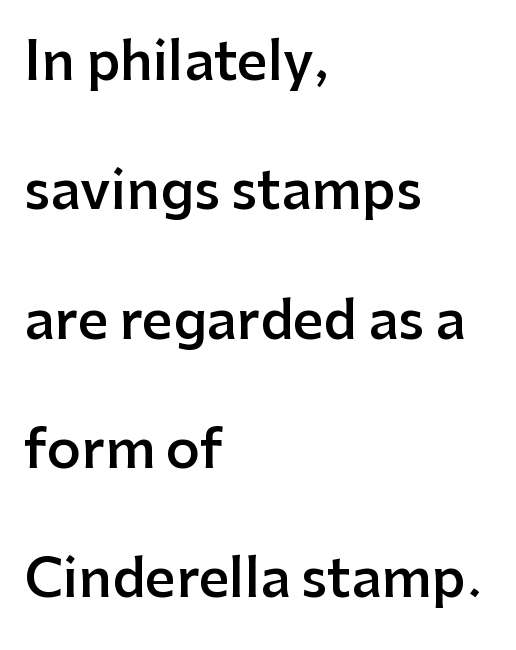
Q: Is the text bold? A: Semi-bold.
Q: Is the text italic (slanted)? A: No, it is upright.
Q: Is the typeface a serif or a sans-serif typeface? A: Sans-serif.
Q: Is the text underlined? A: No.
Q: How is the paragraph aligned? A: Left-aligned.
Q: Is the spacing between letters normal or unusually wide? A: Normal.
Q: Is the spacing between lines tight, normal or loose? A: Loose.
Q: Width (condensed, normal, or wide)? A: Normal.
Q: Stroke contrast? A: Low.
Q: x-height? A: Medium.
Q: Monospaced? A: No.
